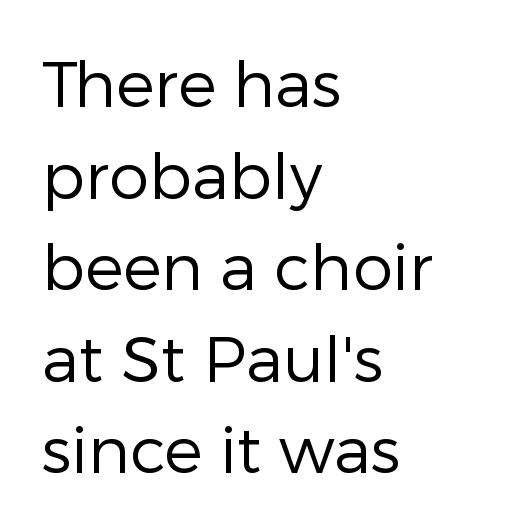
Summary of weight: not heavy and not bold. This sample uses an upright cut, with every glyph sitting square on the baseline. Students, note that the glyphs here touch the page at normal intervals. Regarding serifs, this sample does without them. The gap between lines stays unmarked.
